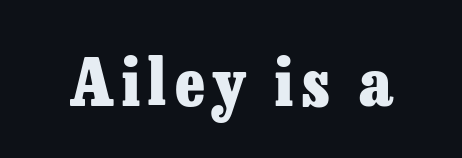
Q: Is the text bold? A: Yes.
Q: Is the text italic (slanted)? A: No, it is upright.
Q: Is the typeface a serif or a sans-serif typeface? A: Serif.
Q: Is the text underlined? A: No.
Q: Width (condensed, normal, or wide)? A: Normal.
Q: Stroke contrast? A: Low.
Q: x-height? A: Medium.
Q: Monospaced? A: No.
